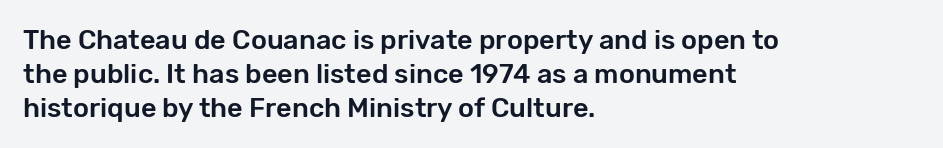
Q: Is the text italic (slanted)? A: No, it is upright.
Q: Is the text underlined? A: No.
Q: How is the paragraph aligned? A: Left-aligned.
Q: Is the spacing between letters normal or unusually wide? A: Normal.
Q: Is the spacing between lines tight, normal or loose? A: Normal.
